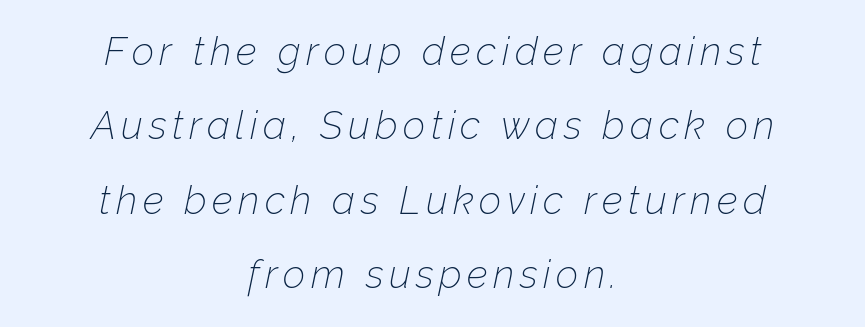
Yep, that's italic — everything's leaning. One-word summary of the alignment: center. A quiet, ordinary-to-light weight characterises the typeface. Plain, unruled lines of type. Do the characters align in a grid? No, the font is proportional. The vertical gap from one line to the next is large.
